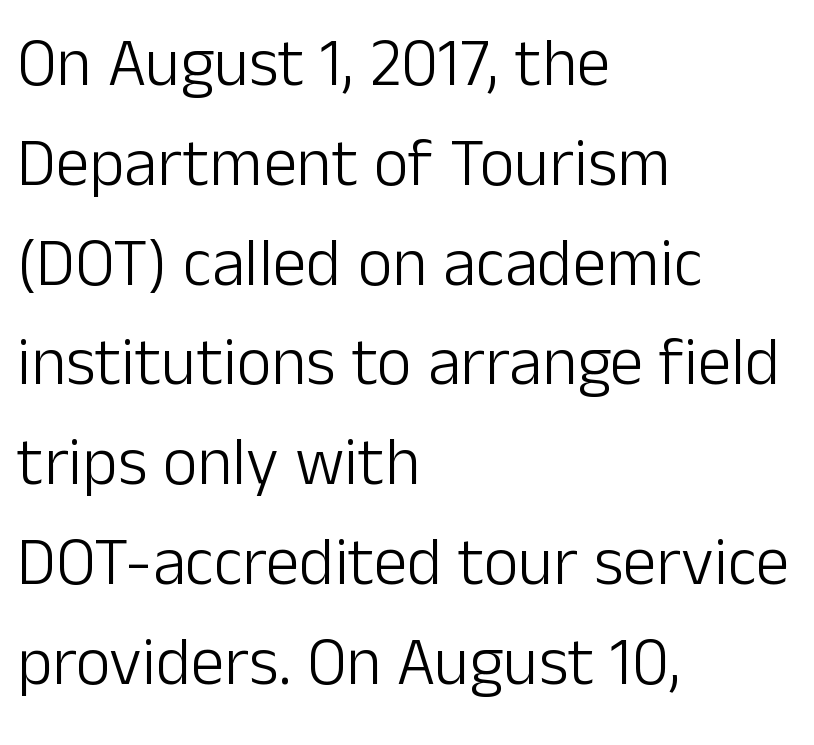
The image shows 67 px light sans-serif type, upright; set left-aligned, normal line spacing (1.49x), normal letter spacing, not underlined; low stroke contrast and a medium x-height.
